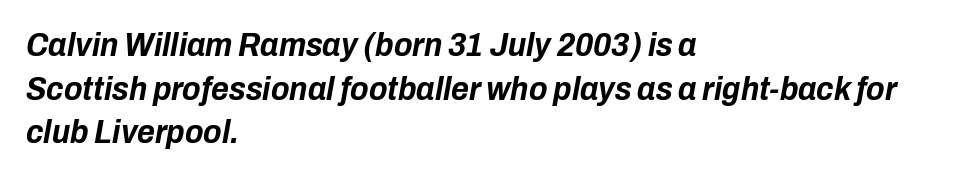
Q: Is the text bold? A: Yes.
Q: Is the text italic (slanted)? A: Yes, it leans right by about 10 degrees.
Q: Is the text underlined? A: No.
Q: How is the paragraph aligned? A: Left-aligned.
Q: Is the spacing between letters normal or unusually wide? A: Normal.
Q: Is the spacing between lines tight, normal or loose? A: Normal.
Q: Width (condensed, normal, or wide)? A: Condensed.
Q: Stroke contrast? A: Low.
Q: x-height? A: Medium.
Q: Monospaced? A: No.
